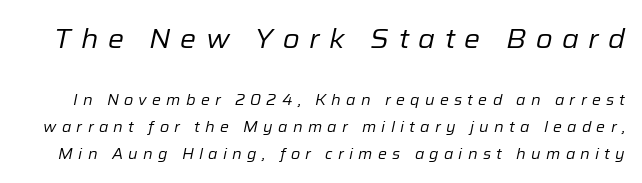
The passage shown begins with its larger block and ends with its smaller one. The zone under the glyphs is completely vacant. No chunkiness to these letters — they're not bold. Substantial extra tracking has been applied to these lines. The passage shown leans; its letterforms are oblique.
